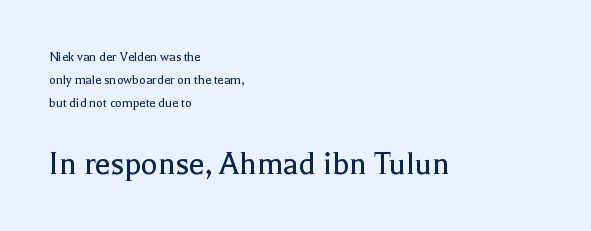
The image shows 35 px regular-weight serif type, upright; set left-aligned, normal line spacing (1.64x), normal letter spacing, not underlined; the second (bottom) block is 2.5x larger; a medium x-height.
